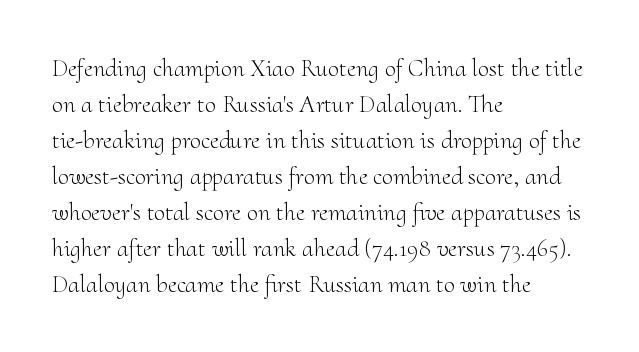
Q: Is the text bold? A: No.
Q: Is the text italic (slanted)? A: No, it is upright.
Q: Is the text underlined? A: No.
Q: How is the paragraph aligned? A: Left-aligned.
Q: Is the spacing between letters normal or unusually wide? A: Normal.
Q: Is the spacing between lines tight, normal or loose? A: Normal.
